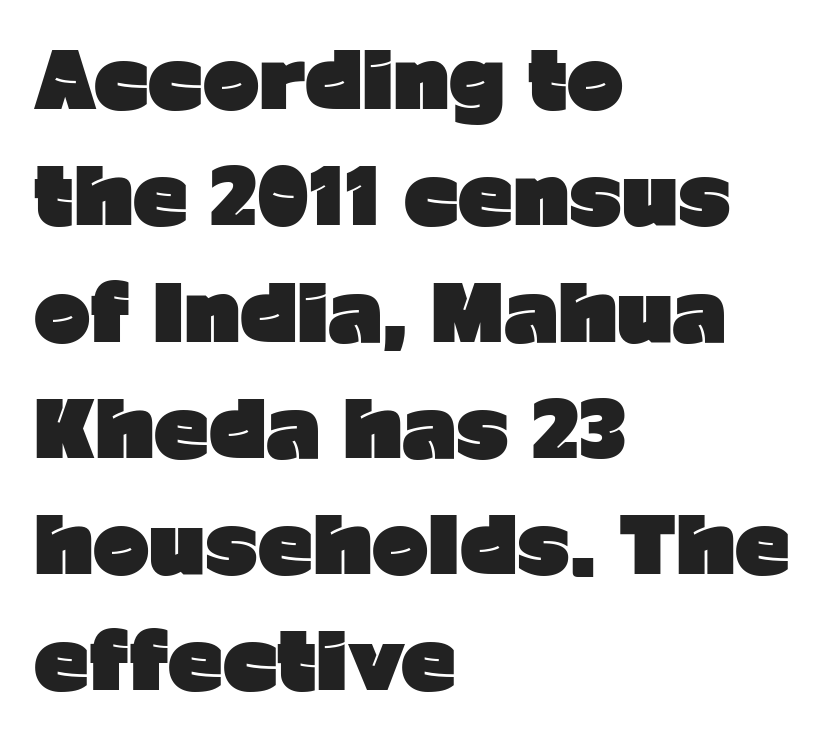
Does the leading feel generous? No, just average. This rendering features lettering with no underline. The paragraph has a hard left edge and a soft right edge. Character widths vary here, with narrow letters taking less room than wide ones. In terms of letterspacing, this is plain default setting.
